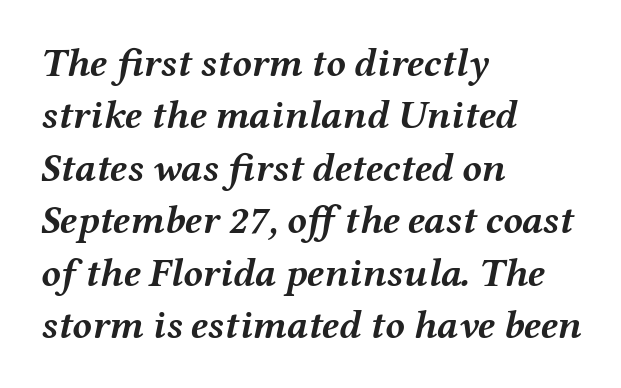
{"italic": "yes", "lean": "right", "slant_degrees": 12, "bold": "yes", "weight": "semibold", "width": "wide", "stroke_contrast": "medium", "x_height": "medium", "monospaced": "no", "underline": "no", "align": "left", "line_spacing": "normal", "line_spacing_ratio": 1.31, "letter_spacing": "normal", "letter_spacing_em": 0.0, "glyph_px": 40}
